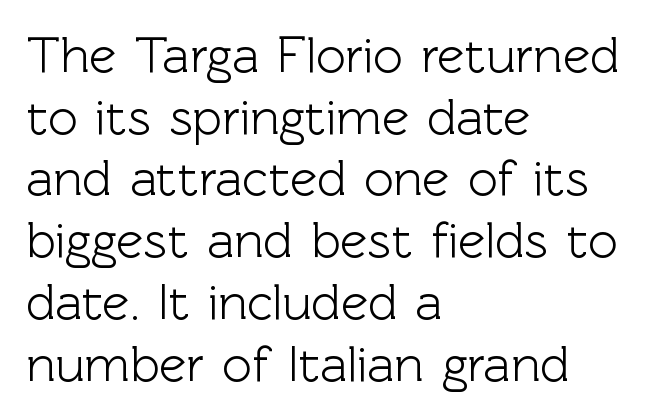
The image shows 51 px sans-serif type, upright; set left-aligned, line spacing 1.21x, normal letter spacing, not underlined; a medium x-height.
